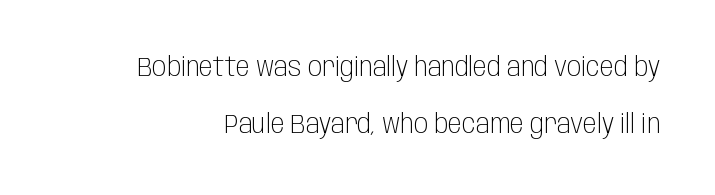
{"italic": "no", "bold": "no", "underline": "no", "line_spacing": "loose", "line_spacing_ratio": 2.19, "letter_spacing": "normal", "letter_spacing_em": 0.0, "glyph_px": 26}
